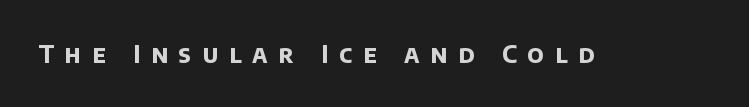
Q: Is the text bold? A: Yes.
Q: Is the text underlined? A: No.
Q: Is the spacing between letters normal or unusually wide? A: Unusually wide.
